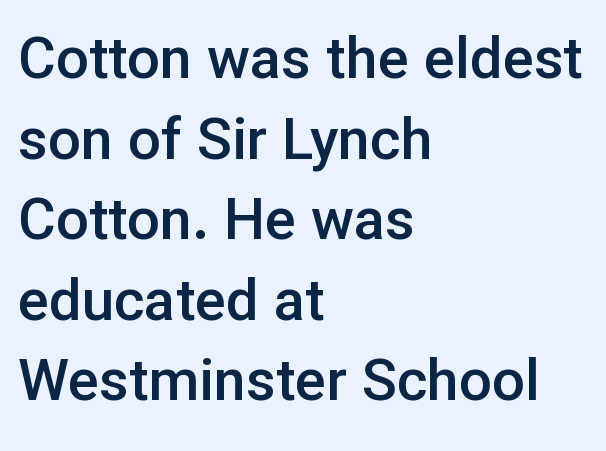
{"serif": "no", "italic": "no", "bold": "semi", "weight": "semibold", "width": "normal", "stroke_contrast": "low", "x_height": "medium", "monospaced": "no", "underline": "no", "align": "left", "line_spacing": "normal", "line_spacing_ratio": 1.39, "letter_spacing": "normal", "letter_spacing_em": 0.0, "glyph_px": 58}
